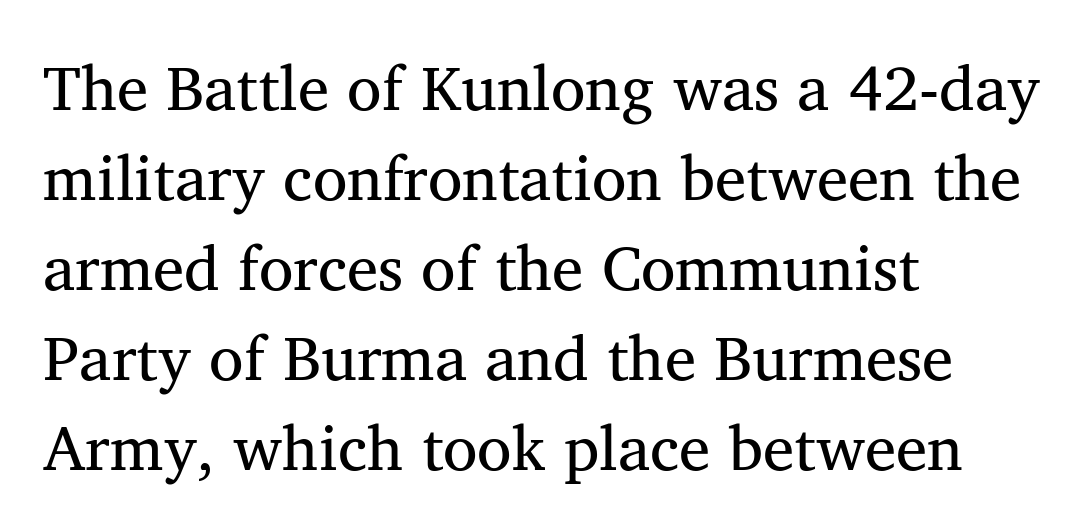
{"serif": "yes", "italic": "no", "width": "normal", "stroke_contrast": "medium", "x_height": "medium", "monospaced": "no", "underline": "no", "align": "left", "line_spacing": "normal", "line_spacing_ratio": 1.43, "letter_spacing": "normal", "letter_spacing_em": 0.0, "glyph_px": 63}
